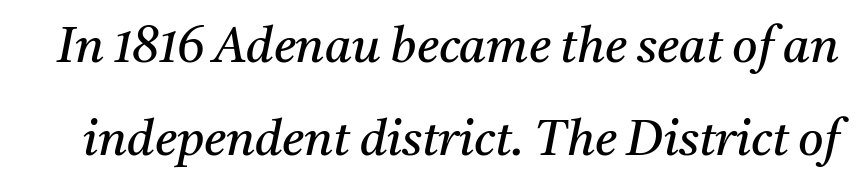
Q: Is the text bold? A: No.
Q: Is the text italic (slanted)? A: Yes, it leans right by about 11 degrees.
Q: Is the typeface a serif or a sans-serif typeface? A: Serif.
Q: Is the text underlined? A: No.
Q: Is the spacing between letters normal or unusually wide? A: Normal.
Q: Width (condensed, normal, or wide)? A: Normal.
Q: Stroke contrast? A: Medium.
Q: x-height? A: Medium.
Q: Monospaced? A: No.
